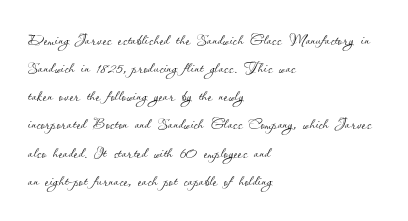
Visually the block forms a straight wall on the left and a jagged coastline on the right. Bold? No — there's no thickening of the strokes. Notice how descenders clear the ascenders below comfortably — that's standard leading. Each word holds together tightly as a unit, with standard inter-letter gaps.
